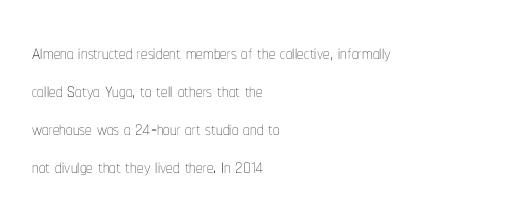
Visually the block forms a straight wall on the left and a jagged coastline on the right. Caption: standard tracking, unaltered. The type sits square on the baseline with zero lean. Weight: not bold — regular or lighter.
